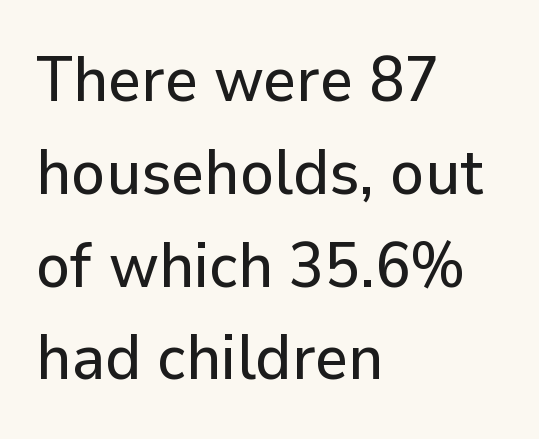
Between one letter and the next there's only the usual sliver of space. Every character sits straight up, as roman type does. The rag falls on the right side of this text block. Check under the words: just untouched page.
